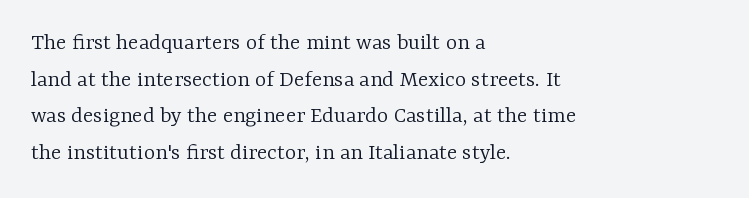
{"italic": "no", "bold": "no", "underline": "no", "align": "left", "line_spacing": "normal", "line_spacing_ratio": 1.53, "letter_spacing": "normal", "letter_spacing_em": 0.0, "glyph_px": 24}
